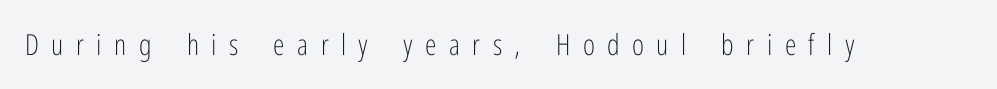
The letters advance in unequal steps, a hallmark of proportional type. Posture: upright roman. Serifs: no, the terminals of the letterforms are clean. The baseline area is clear. The letterforms stand isolated, each surrounded by extra space. This reads as an unemphasized weight, regular at the heaviest.
